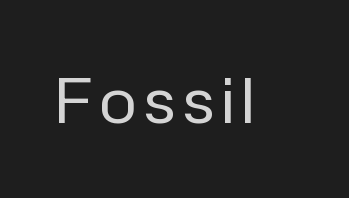
Looks like regular typesetting: each glyph gets only the width it needs. A sans-serif font was chosen for this passage. The zone under the glyphs is completely vacant. The lettering stays uniformly vertical, giving the passage a roman look. Stems here are at most as thick as an everyday book face.
